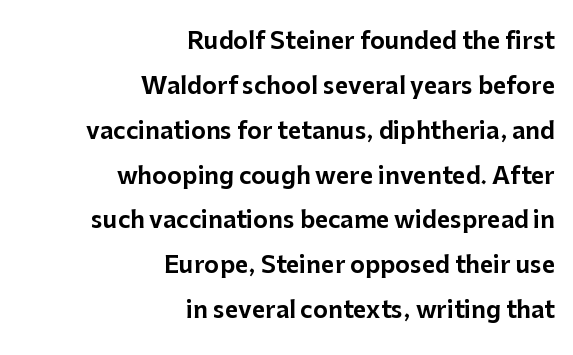
{"italic": "no", "underline": "no", "align": "right", "line_spacing": "loose", "line_spacing_ratio": 1.95, "letter_spacing": "normal", "letter_spacing_em": 0.0, "glyph_px": 23}
